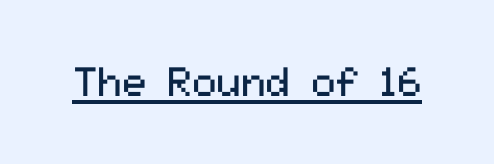
Q: Is the text bold? A: No.
Q: Is the text italic (slanted)? A: No, it is upright.
Q: Is the typeface a serif or a sans-serif typeface? A: Sans-serif.
Q: Is the text underlined? A: Yes.
Q: Is the spacing between letters normal or unusually wide? A: Normal.
Q: Width (condensed, normal, or wide)? A: Normal.
Q: Stroke contrast? A: Medium.
Q: x-height? A: Medium.
Q: Monospaced? A: No.
